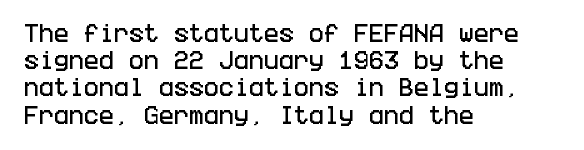
{"italic": "no", "underline": "no", "align": "left", "line_spacing": "normal", "line_spacing_ratio": 1.36, "letter_spacing": "normal", "letter_spacing_em": 0.0, "glyph_px": 20}
